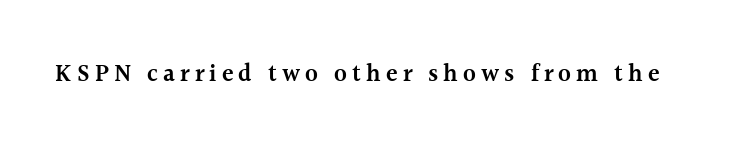
{"italic": "no", "bold": "semi", "underline": "no", "letter_spacing": "wide", "letter_spacing_em": 0.21, "glyph_px": 24}
